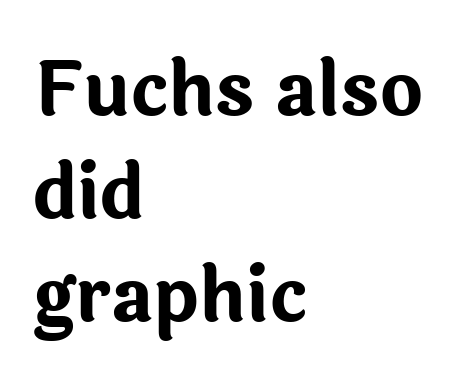
The lines in this sample share a left origin and differ only in where they stop. What stands out about the letter spacing? Nothing — it is the standard amount. Students, observe: this is what conventionally led text looks like. In terms of weight, the rendering is a true, heavy bold. The passage shown is not underscored anywhere.
